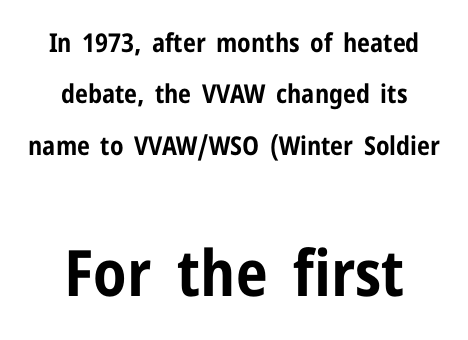
The image shows 64 px bold, condensed sans-serif type, upright; set centered, loose line spacing (1.98x), normal letter spacing, not underlined; the second (bottom) block is 2.46x larger; low stroke contrast and a medium x-height.
